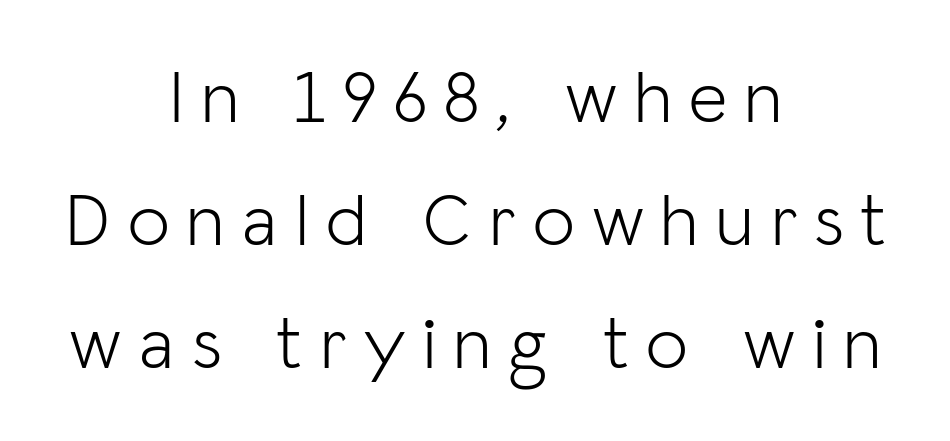
Q: Is the text bold? A: No.
Q: Is the text italic (slanted)? A: No, it is upright.
Q: Is the typeface a serif or a sans-serif typeface? A: Sans-serif.
Q: Is the text underlined? A: No.
Q: How is the paragraph aligned? A: Centered.
Q: Is the spacing between letters normal or unusually wide? A: Unusually wide.
Q: Is the spacing between lines tight, normal or loose? A: Normal.
Q: Width (condensed, normal, or wide)? A: Normal.
Q: Stroke contrast? A: Low.
Q: x-height? A: Medium.
Q: Monospaced? A: No.
